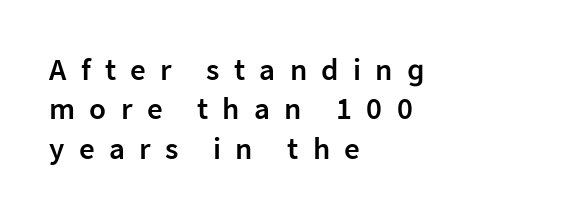
The image shows 31 px semibold sans-serif type, upright; set left-aligned, normal line spacing (1.27x), unusually wide letter spacing (+0.46 em), not underlined; low stroke contrast and a medium x-height.
